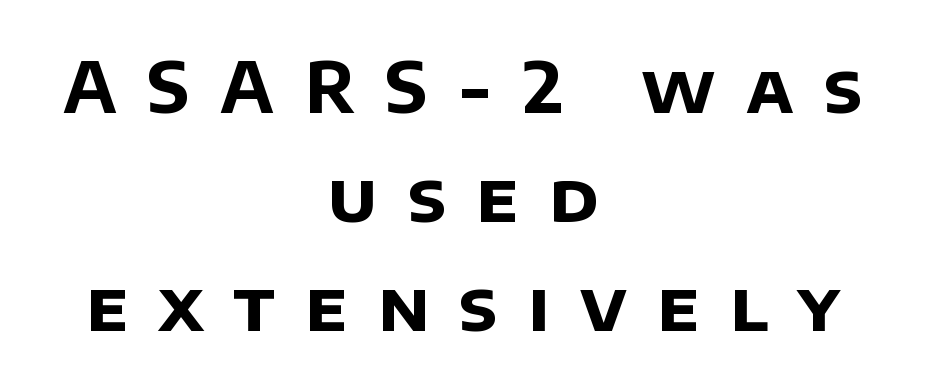
The image shows 69 px bold sans-serif type; set centered, normal line spacing (1.58x), unusually wide letter spacing (+0.44 em), not underlined; low stroke contrast and a large x-height.
